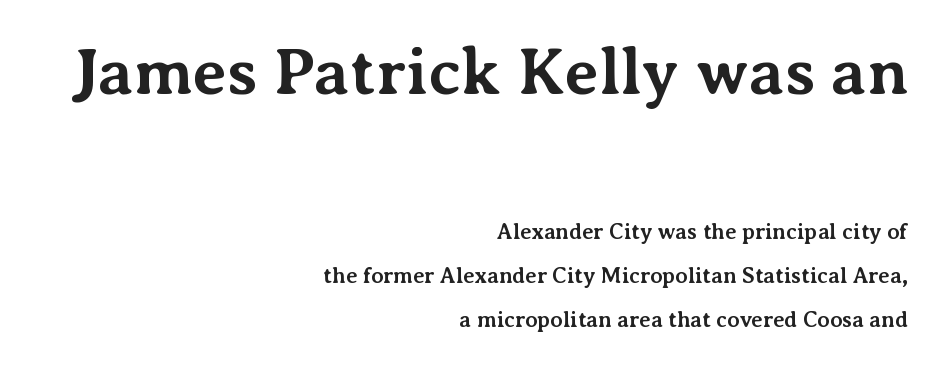
The image shows 66 px bold serif type, upright; set right-aligned, loose line spacing (2.0x), normal letter spacing, not underlined; the first (top) block is 3.0x larger; medium stroke contrast and a medium x-height.
